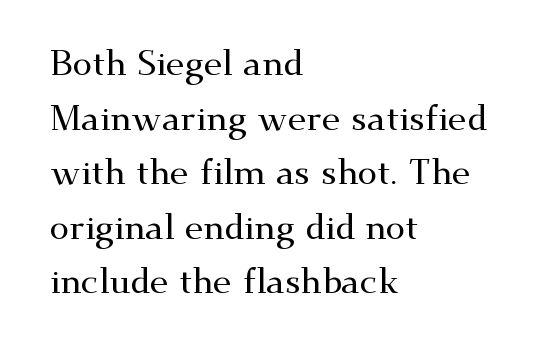
Letter spacing: default. The rendering uses a moderate line-height, typical for paragraphs. Which margin do the lines hug? The left one — the right edge is uneven. No word sits above an underline. These lines are composed in type with serifs. The lettering stays uniformly vertical, giving the passage a roman look.
